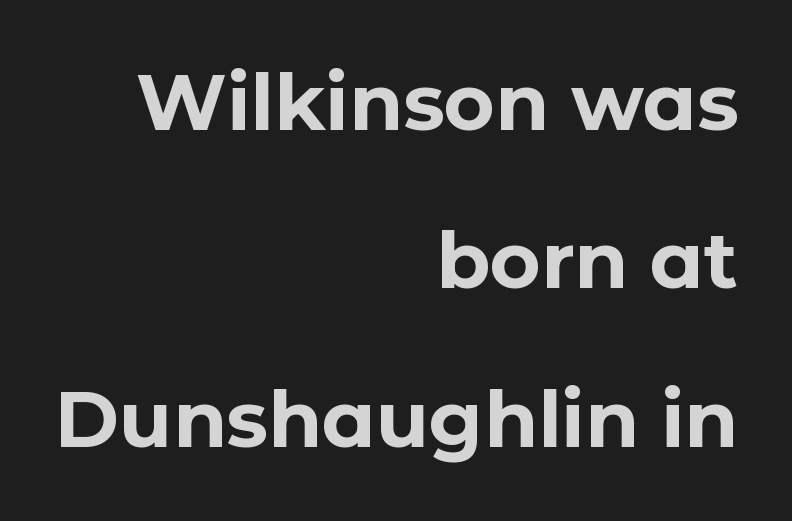
{"serif": "no", "italic": "no", "bold": "yes", "weight": "bold", "width": "normal", "stroke_contrast": "low", "x_height": "medium", "monospaced": "no", "underline": "no", "align": "right", "line_spacing": "loose", "line_spacing_ratio": 2.03, "letter_spacing": "normal", "letter_spacing_em": 0.0, "glyph_px": 78}
